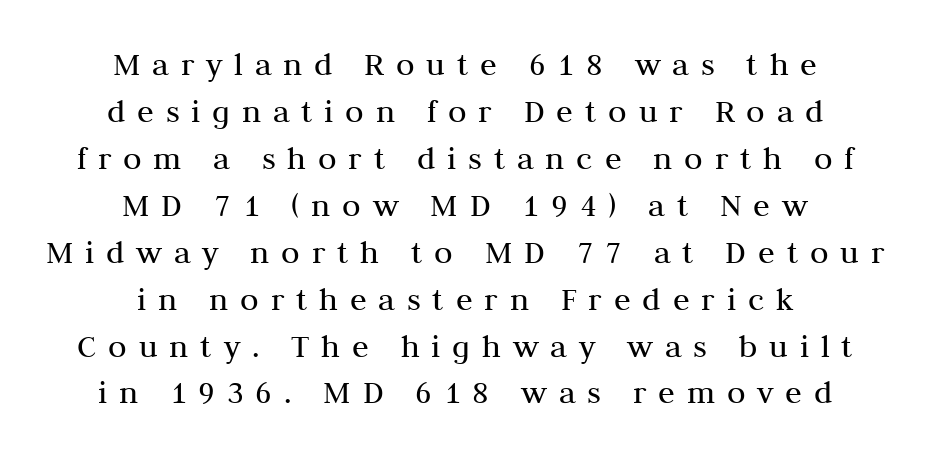
{"serif": "yes", "italic": "no", "bold": "no", "weight": "regular", "width": "normal", "stroke_contrast": "medium", "x_height": "medium", "monospaced": "no", "underline": "no", "align": "center", "line_spacing": "normal", "line_spacing_ratio": 1.38, "letter_spacing": "wide", "letter_spacing_em": 0.35, "glyph_px": 34}
